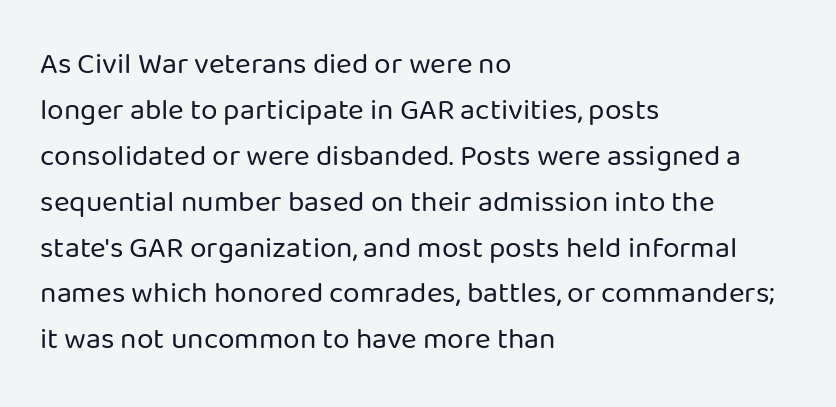
The block of text has a typical density, with ordinary space between rows. A typesetter would call this proportional, since set widths differ per character. Standard letterfit; no display-style spreading of the glyphs. This rendering employs a face without finishing strokes, i.e., a sans-serif. Every stem runs plumb, perpendicular to the baseline.
